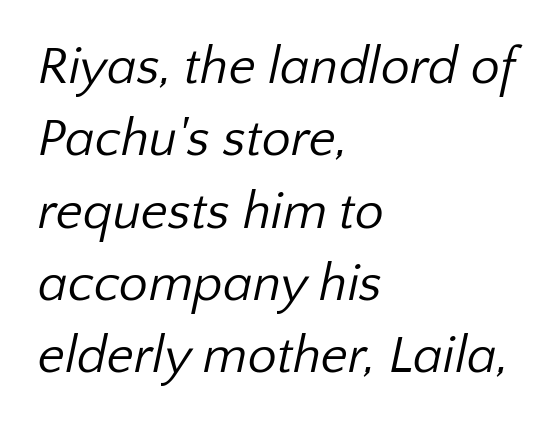
{"serif": "no", "bold": "no", "weight": "regular", "width": "normal", "stroke_contrast": "low", "x_height": "medium", "monospaced": "no", "underline": "no", "align": "left", "line_spacing": "normal", "line_spacing_ratio": 1.39, "letter_spacing": "normal", "letter_spacing_em": 0.0, "glyph_px": 52}
